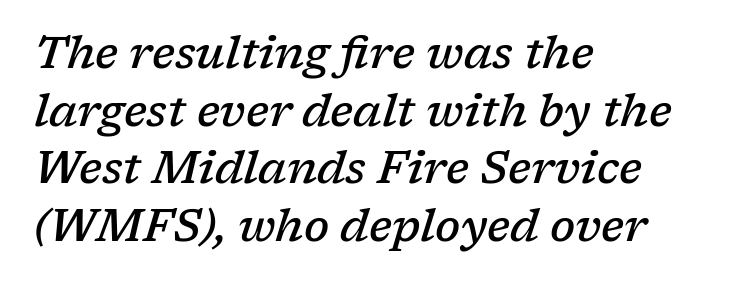
The image shows 45 px semibold serif type, italic (leaning right); set left-aligned, normal line spacing (1.28x), normal letter spacing, not underlined; low stroke contrast and a medium x-height.
